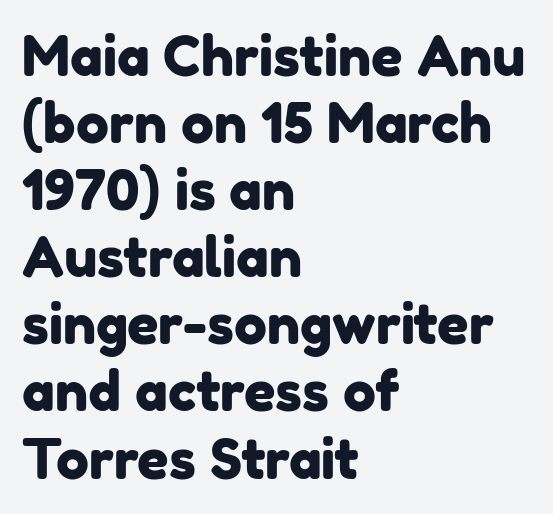
{"serif": "no", "width": "normal", "stroke_contrast": "low", "x_height": "medium", "monospaced": "no", "underline": "no", "align": "left", "line_spacing_ratio": 1.22, "letter_spacing": "normal", "letter_spacing_em": 0.0, "glyph_px": 55}
